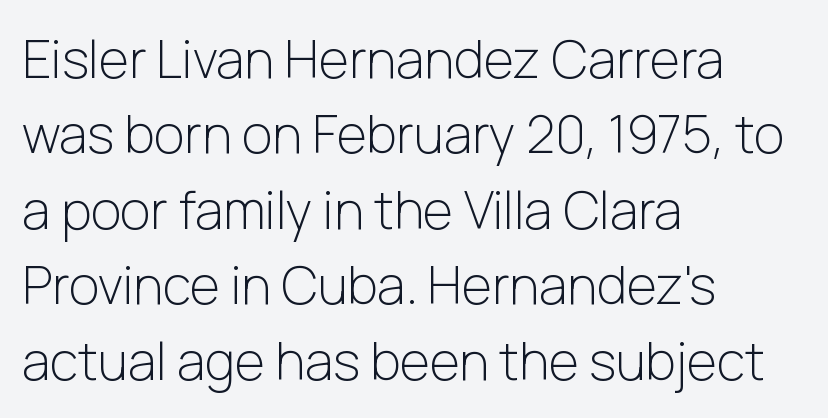
The image shows 52 px light sans-serif type, upright; set left-aligned, normal line spacing (1.45x), normal letter spacing, not underlined; low stroke contrast and a medium x-height.
